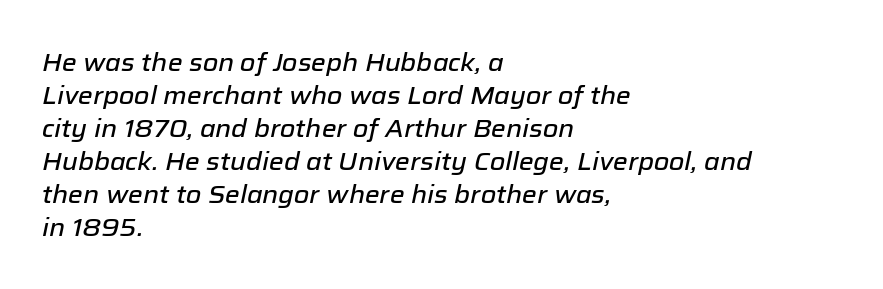
Q: Is the text italic (slanted)? A: Yes, it leans right by about 12 degrees.
Q: Is the text underlined? A: No.
Q: How is the paragraph aligned? A: Left-aligned.
Q: Is the spacing between letters normal or unusually wide? A: Normal.
Q: Is the spacing between lines tight, normal or loose? A: Normal.
